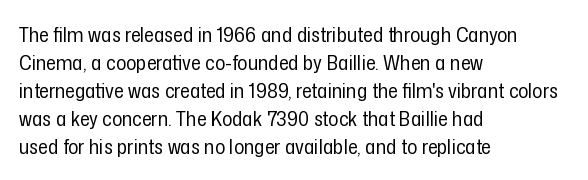
The paragraph has a hard left edge and a soft right edge. Rows of type keep a routine distance in the vertical direction. The letters sit at their default tracking, neither squeezed nor spread. Posture: vertical.
